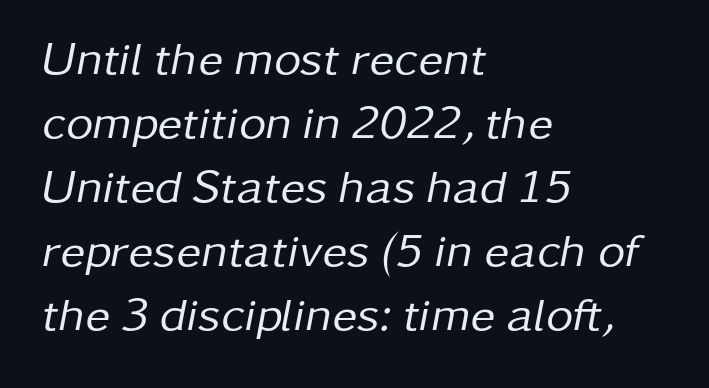
{"italic": "yes", "lean": "right", "slant_degrees": 11, "bold": "no", "weight": "regular", "width": "normal", "stroke_contrast": "low", "x_height": "medium", "monospaced": "no", "underline": "no", "align": "left", "line_spacing": "normal", "line_spacing_ratio": 1.36, "letter_spacing": "normal", "letter_spacing_em": 0.0, "glyph_px": 47}
